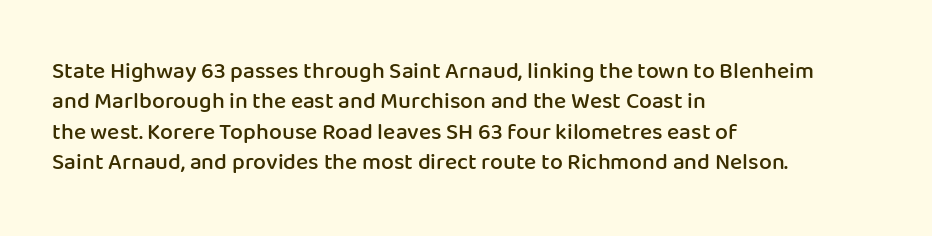
The image shows 23 px text type, upright; set left-aligned, normal line spacing (1.32x), normal letter spacing, not underlined.
